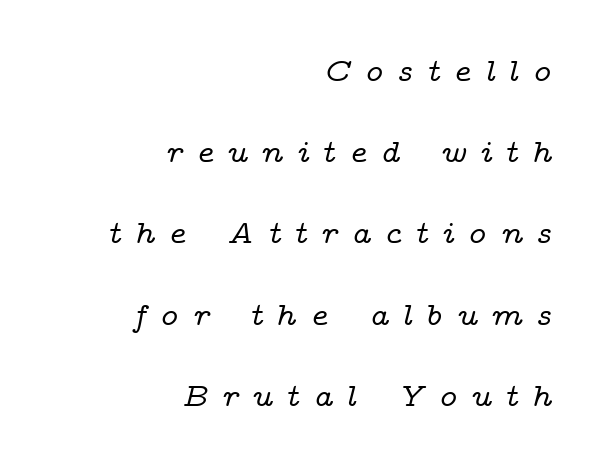
The image shows 33 px wide serif type, italic (leaning right); set right-aligned, loose line spacing (2.46x), unusually wide letter spacing (+0.4 em), not underlined; low stroke contrast and a medium x-height.
